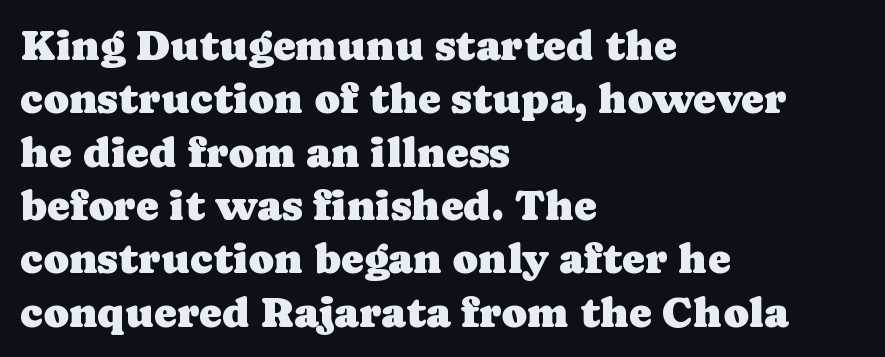
This sample uses a serif face. It's the straight-up-and-down kind of type. Nobody drew a line under any word here. A student would call this left alignment; a typographer would say flush left, rag right. A typesetter would call this proportional, since set widths differ per character. The letters sit at their default tracking, neither squeezed nor spread.
